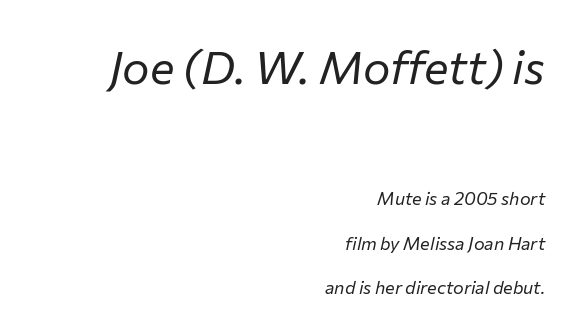
The image shows 46 px regular-weight type, italic (leaning right); set right-aligned, loose line spacing (2.45x), normal letter spacing, not underlined; the first (top) block is 2.56x larger; low stroke contrast and a medium x-height.
